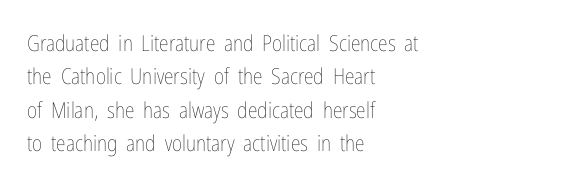
The image shows 22 px text type, upright; set left-aligned, normal line spacing (1.52x), normal letter spacing, not underlined.
